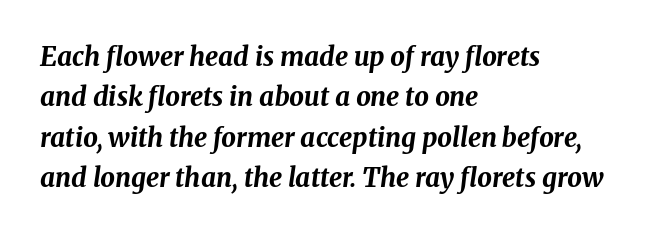
How are the letters spaced? Ordinarily, with no added tracking. Reading down the column, the eye jumps a familiar distance to each next line. Caption: bold face, heavy strokes. Typeset ragged right — the left edge is the straight one. Style check: oblique.
